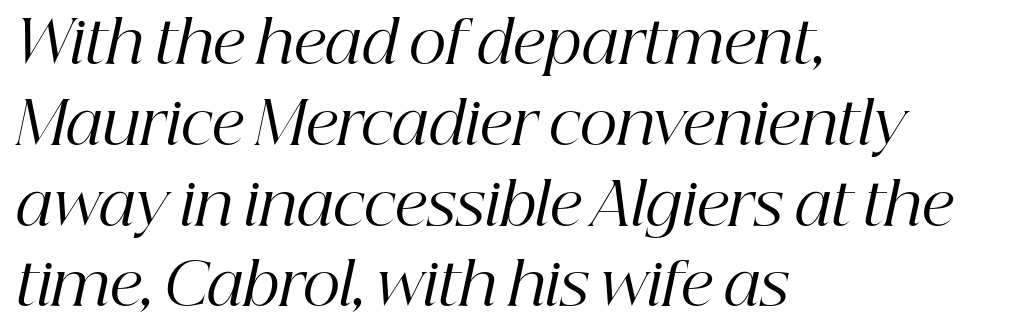
{"serif": "yes", "italic": "yes", "lean": "right", "slant_degrees": 12, "bold": "no", "weight": "regular", "width": "normal", "stroke_contrast": "high", "x_height": "medium", "monospaced": "no", "underline": "no", "align": "left", "line_spacing": "normal", "line_spacing_ratio": 1.37, "letter_spacing": "normal", "letter_spacing_em": 0.0, "glyph_px": 59}
